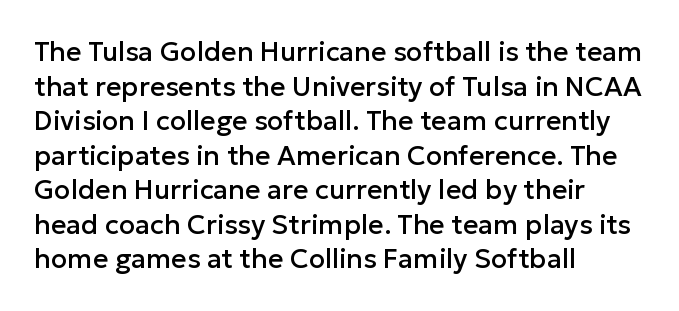
{"italic": "no", "underline": "no", "align": "left", "line_spacing": "normal", "line_spacing_ratio": 1.28, "letter_spacing": "normal", "letter_spacing_em": 0.0, "glyph_px": 27}
